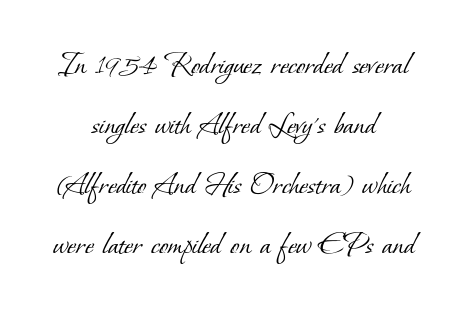
These lines are composed in type with serifs. The font is comparable to plain body text, perhaps lighter. Glyph-to-glyph distance matches everyday printed text. The text block is weighted toward neither margin, spreading evenly from the middle.
